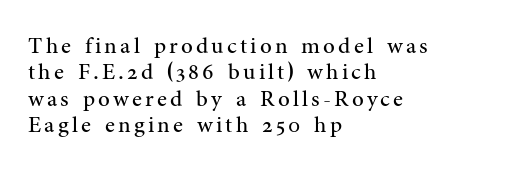
Q: Is the text bold? A: No.
Q: Is the text italic (slanted)? A: No, it is upright.
Q: Is the text underlined? A: No.
Q: How is the paragraph aligned? A: Left-aligned.
Q: Is the spacing between lines tight, normal or loose? A: Tight.
